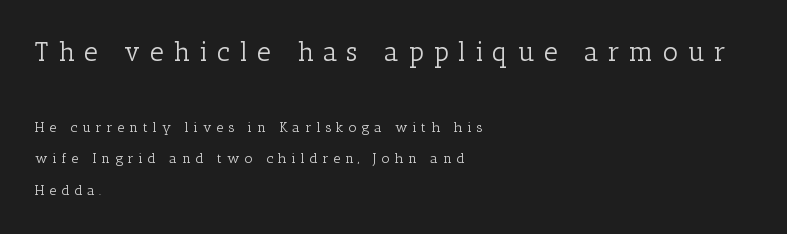
{"italic": "no", "bold": "no", "underline": "no", "align": "left", "line_spacing": "loose", "line_spacing_ratio": 2.26, "letter_spacing": "wide", "letter_spacing_em": 0.34, "larger_block": "first", "size_ratio": 1.93, "glyph_px": 27}
